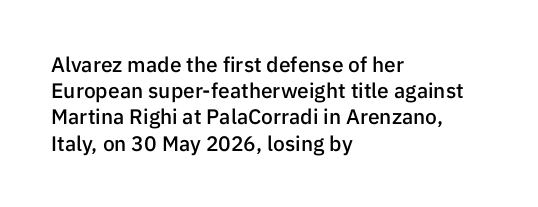
The image shows 21 px text type, upright; set left-aligned, normal line spacing (1.25x), normal letter spacing, not underlined.
